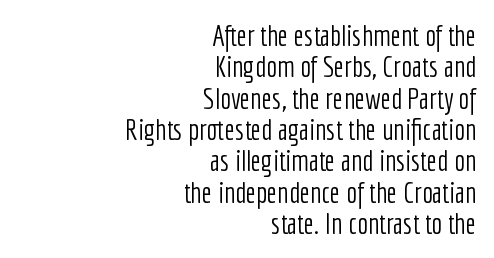
Q: Is the text bold? A: No.
Q: Is the text italic (slanted)? A: No, it is upright.
Q: Is the typeface a serif or a sans-serif typeface? A: Sans-serif.
Q: Is the text underlined? A: No.
Q: How is the paragraph aligned? A: Right-aligned.
Q: Is the spacing between letters normal or unusually wide? A: Normal.
Q: Is the spacing between lines tight, normal or loose? A: Tight.
Q: Width (condensed, normal, or wide)? A: Condensed.
Q: Stroke contrast? A: Low.
Q: x-height? A: Medium.
Q: Monospaced? A: No.
